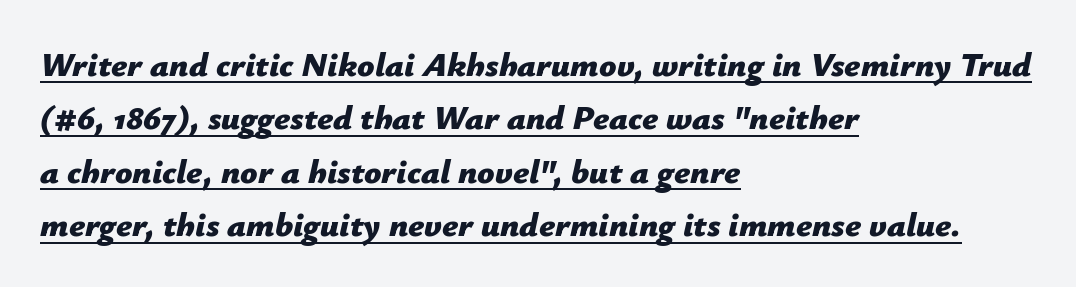
The letters are slanted; this is an italic face. Decoration check: the copy is underlined. The paragraph has a hard left edge and a soft right edge. A typesetter would call this proportional, since set widths differ per character. Heft: maximum for text — a bold. How would I describe the line gaps? Plain and ordinary.
